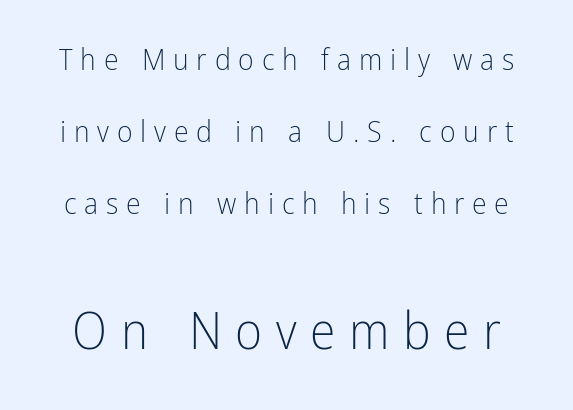
{"serif": "no", "italic": "no", "bold": "no", "weight": "light", "width": "condensed", "stroke_contrast": "low", "x_height": "medium", "monospaced": "no", "underline": "no", "line_spacing": "loose", "line_spacing_ratio": 2.4, "letter_spacing": "wide", "letter_spacing_em": 0.26, "larger_block": "second", "size_ratio": 1.73, "glyph_px": 52}
